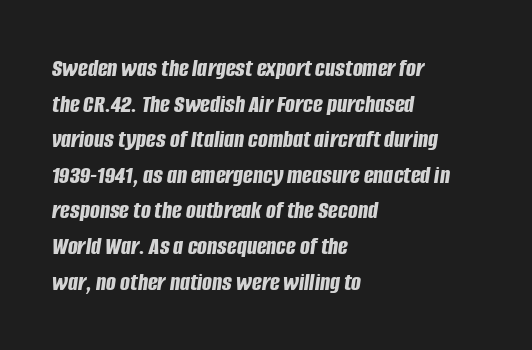
Q: Is the text bold? A: Yes.
Q: Is the text italic (slanted)? A: Yes, it leans right by about 8 degrees.
Q: Is the text underlined? A: No.
Q: How is the paragraph aligned? A: Left-aligned.
Q: Is the spacing between letters normal or unusually wide? A: Normal.
Q: Is the spacing between lines tight, normal or loose? A: Normal.
